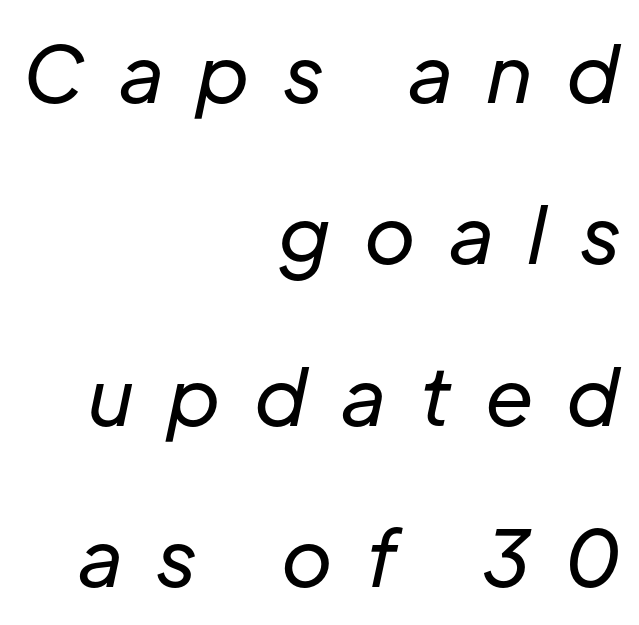
Each letter keeps its own natural width here, so spacing adapts to shape. The lines are quadded right. The letters look calm and open, with moderate or lighter stems. Letters rest on an invisible, unmarked baseline. Italic? Definitely — the glyphs are oblique. Quick note: interline space is abundant.
